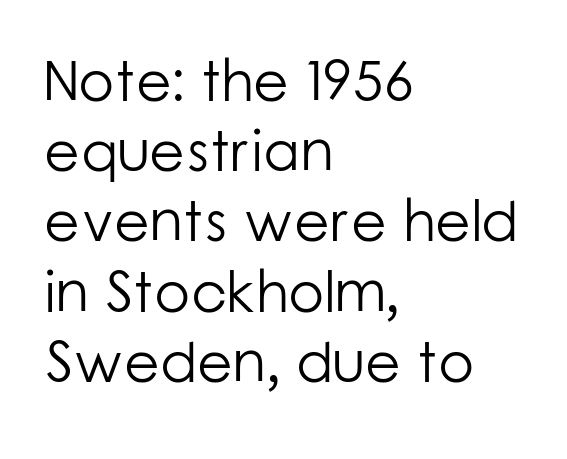
{"serif": "no", "italic": "no", "bold": "no", "weight": "light", "width": "normal", "stroke_contrast": "low", "x_height": "medium", "monospaced": "no", "underline": "no", "align": "left", "line_spacing_ratio": 1.21, "letter_spacing": "normal", "letter_spacing_em": 0.0, "glyph_px": 58}
